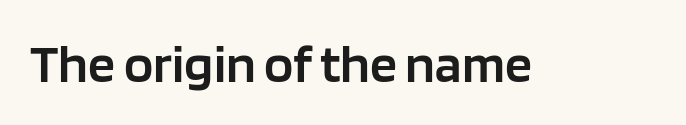
{"serif": "no", "italic": "no", "bold": "semi", "weight": "semibold", "width": "normal", "stroke_contrast": "low", "x_height": "large", "monospaced": "no", "underline": "no", "letter_spacing": "normal", "letter_spacing_em": 0.0, "glyph_px": 54}
